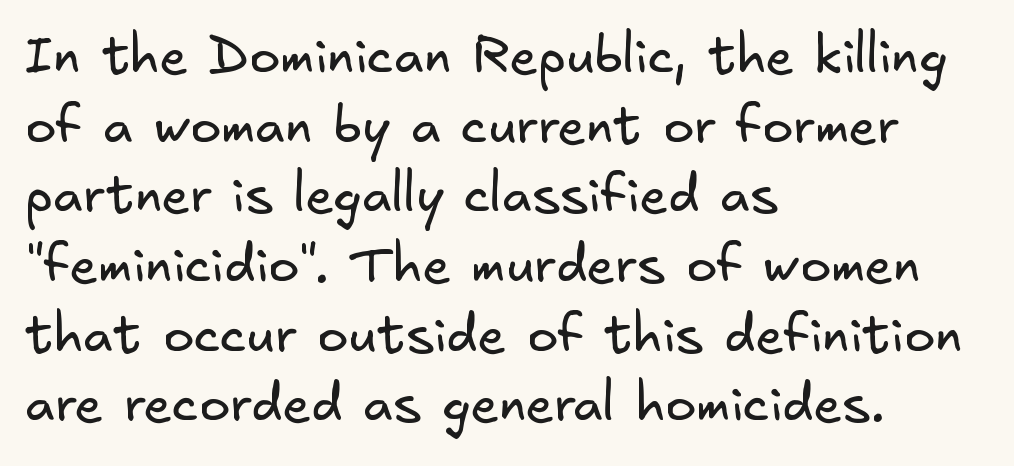
Q: Is the text bold? A: No.
Q: Is the typeface a serif or a sans-serif typeface? A: Sans-serif.
Q: Is the text underlined? A: No.
Q: How is the paragraph aligned? A: Left-aligned.
Q: Is the spacing between letters normal or unusually wide? A: Normal.
Q: Is the spacing between lines tight, normal or loose? A: Normal.
Q: Width (condensed, normal, or wide)? A: Normal.
Q: Stroke contrast? A: Low.
Q: x-height? A: Small.
